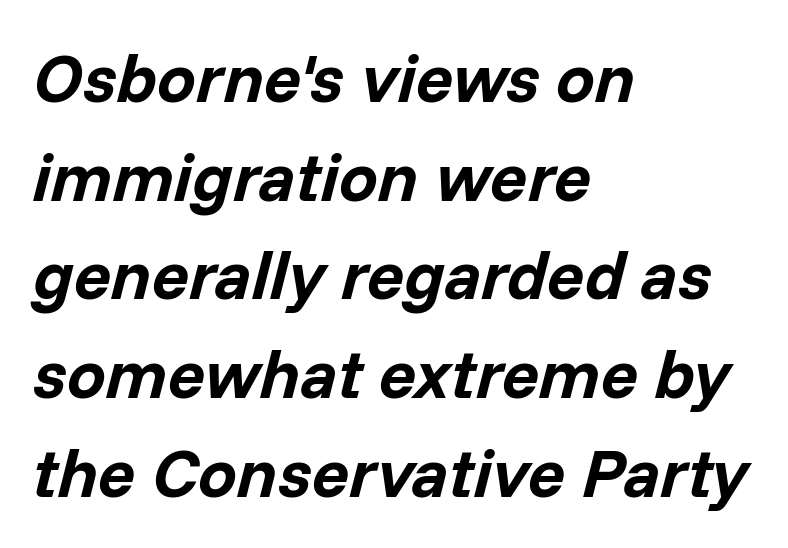
{"italic": "yes", "lean": "right", "slant_degrees": 14, "bold": "yes", "weight": "bold", "width": "normal", "stroke_contrast": "low", "x_height": "medium", "monospaced": "no", "underline": "no", "align": "left", "line_spacing": "normal", "line_spacing_ratio": 1.43, "letter_spacing": "normal", "letter_spacing_em": 0.0, "glyph_px": 69}
